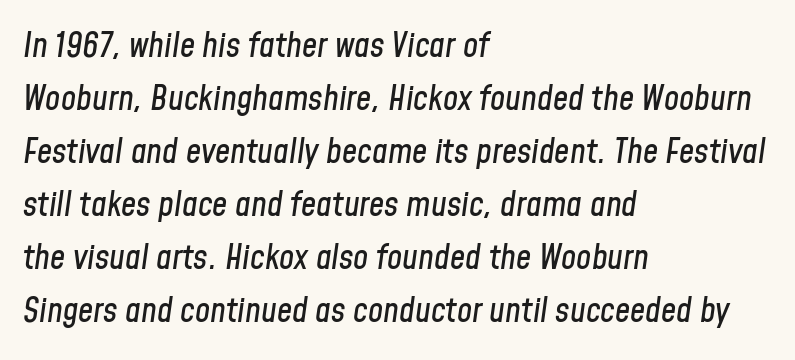
The image shows 34 px condensed type, italic (leaning right); set left-aligned, normal line spacing (1.56x), normal letter spacing, not underlined; low stroke contrast and a medium x-height.
